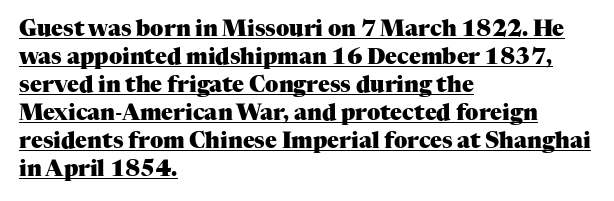
Posture: vertical. The specimen includes a rule beneath the text block's lines. Compared with typical body copy, the letter spacing here is the same. These lines sit exactly where default settings would place them. Heavy-handed strokes throughout: this text is bold.
